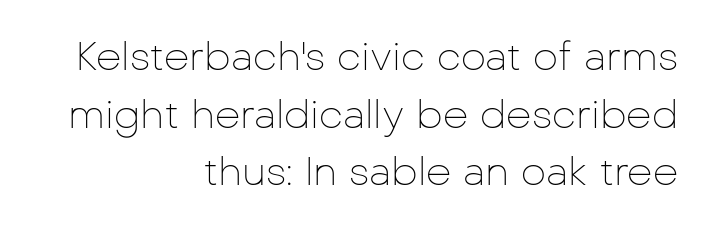
Typeset ragged left — the right edge is the straight one. How would I describe the line gaps? Plain and ordinary. The typeface has the unassuming heft of standard copy or less. Between one letter and the next there's only the usual sliver of space.
